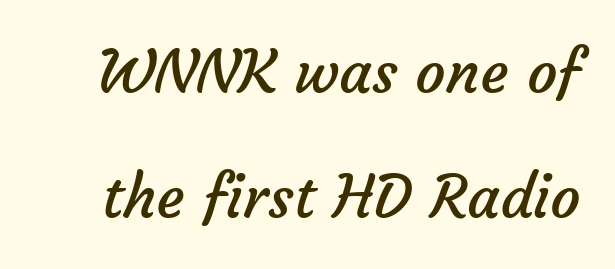
This is sans-serif lettering, the kind often seen on screens and signage. This reads as an unemphasized weight, regular at the heaviest. A typesetter would call this leading open, well beyond the default. Look at the tracking — it's just the regular setting, nothing added. A typesetter would call this proportional, since set widths differ per character. Check the space under the baseline: it is left empty.
